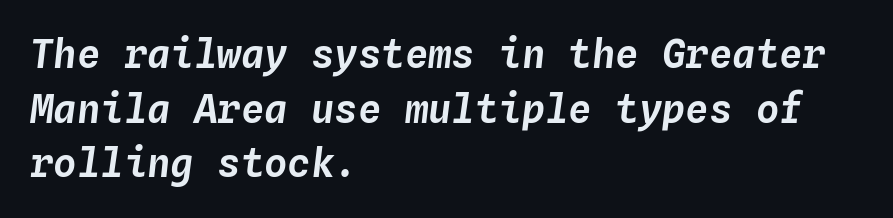
The passage shown leans; its letterforms are oblique. Just letters on the line, the space beneath them empty. Teacher's note: observe the even left margin — that is flush-left alignment. The vertical gap from one line to the next is medium. The gaps between neighbouring characters are ordinary and unremarkable. Each letter, wide or thin by design, is forced into the same width here.
